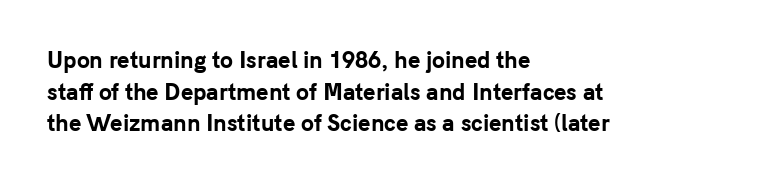
The image shows 21 px bold type, upright; set left-aligned, normal line spacing (1.51x), normal letter spacing, not underlined.
